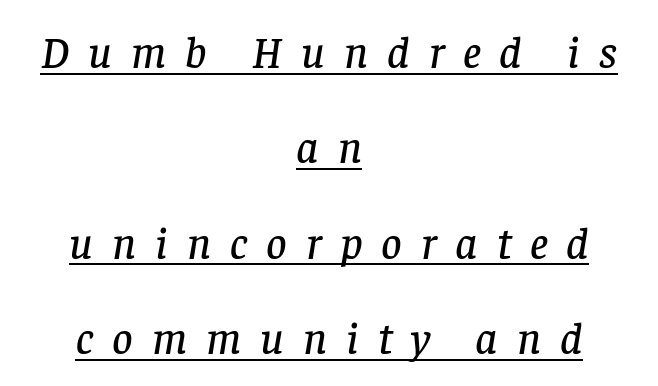
{"serif": "yes", "italic": "yes", "lean": "right", "slant_degrees": 8, "width": "normal", "stroke_contrast": "low", "x_height": "large", "monospaced": "no", "underline": "yes", "align": "center", "line_spacing": "loose", "line_spacing_ratio": 2.12, "letter_spacing": "wide", "letter_spacing_em": 0.42, "glyph_px": 45}
